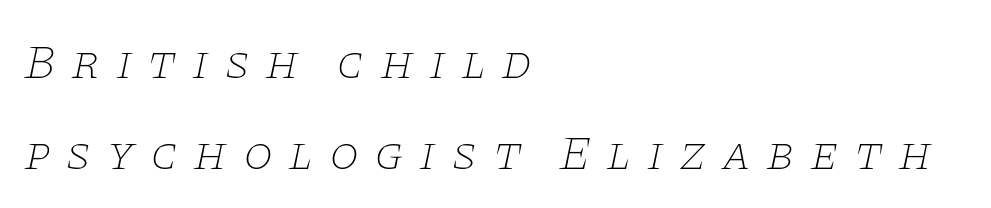
The image shows 48 px thin, wide serif type, italic (leaning right); set left-aligned, line spacing 1.89x, unusually wide letter spacing (+0.31 em), not underlined; low stroke contrast and a large x-height.
